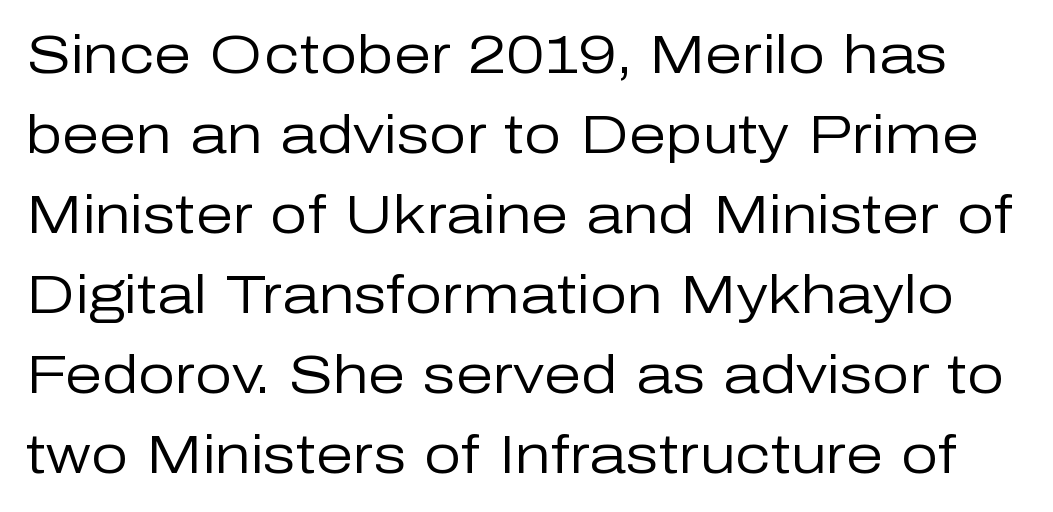
{"serif": "no", "italic": "no", "bold": "no", "weight": "regular", "width": "normal", "stroke_contrast": "low", "x_height": "medium", "monospaced": "no", "underline": "no", "line_spacing": "normal", "line_spacing_ratio": 1.51, "letter_spacing": "normal", "letter_spacing_em": 0.0, "glyph_px": 53}
